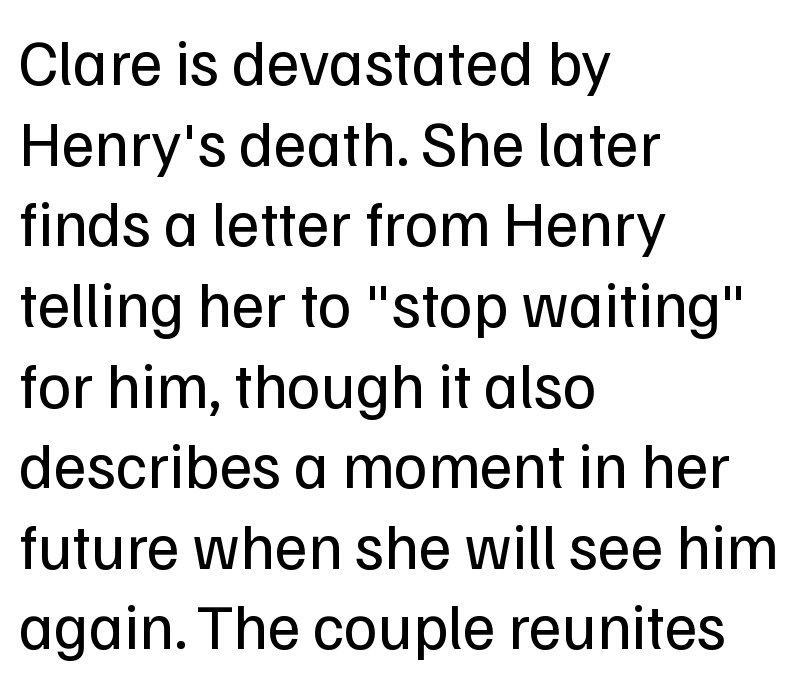
Q: Is the text bold? A: No.
Q: Is the text italic (slanted)? A: No, it is upright.
Q: Is the typeface a serif or a sans-serif typeface? A: Sans-serif.
Q: Is the text underlined? A: No.
Q: How is the paragraph aligned? A: Left-aligned.
Q: Is the spacing between letters normal or unusually wide? A: Normal.
Q: Is the spacing between lines tight, normal or loose? A: Normal.
Q: Width (condensed, normal, or wide)? A: Normal.
Q: Stroke contrast? A: Low.
Q: x-height? A: Medium.
Q: Monospaced? A: No.
